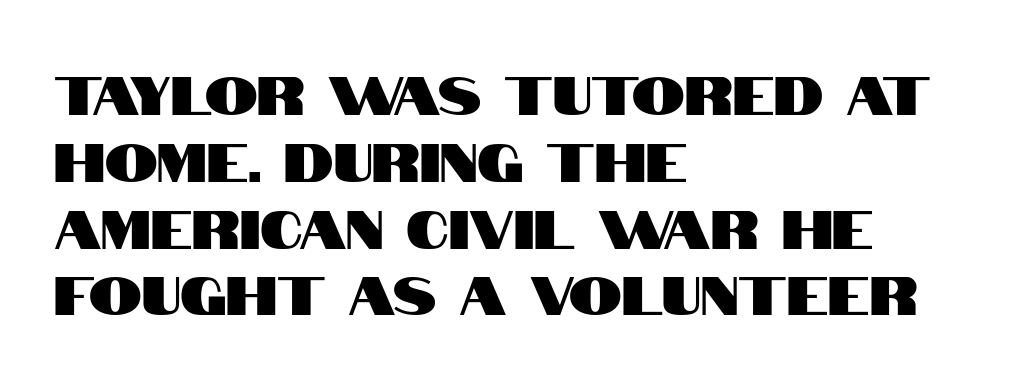
The image shows 53 px condensed sans-serif type, upright; set left-aligned, normal line spacing (1.26x), normal letter spacing, not underlined; high stroke contrast and a large x-height.
